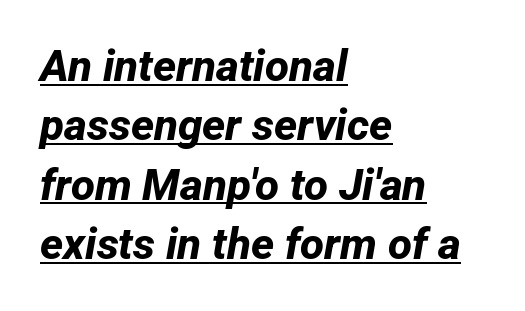
The image shows 44 px bold sans-serif type; set left-aligned, normal line spacing (1.35x), normal letter spacing, underlined; low stroke contrast and a medium x-height.
